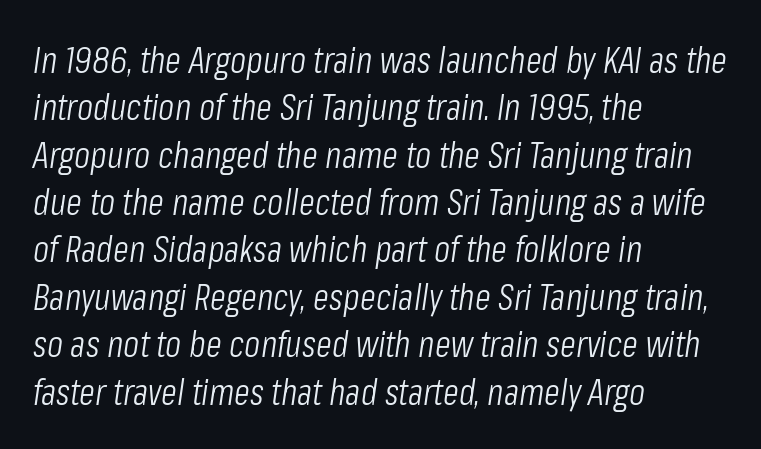
{"italic": "yes", "lean": "right", "slant_degrees": 8, "bold": "no", "weight": "light", "width": "condensed", "stroke_contrast": "low", "x_height": "medium", "monospaced": "no", "underline": "no", "align": "left", "line_spacing": "normal", "line_spacing_ratio": 1.28, "letter_spacing": "normal", "letter_spacing_em": 0.0, "glyph_px": 37}
